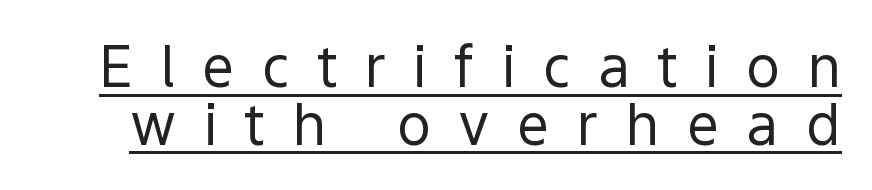
The image shows 57 px regular-weight sans-serif type, upright; set tight line spacing (1.01x), unusually wide letter spacing (+0.48 em), underlined; a medium x-height.
